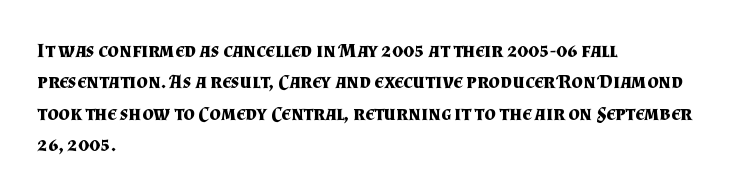
The image shows 20 px bold type, upright; set left-aligned, normal line spacing (1.57x), normal letter spacing, not underlined.
